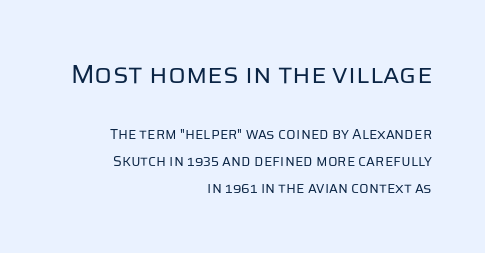
Glance below the letters and you will spot only blank space. Words appear dense and cohesive because spacing is normal. Alignment: flush right. The typeface has the unassuming heft of standard copy or less.
